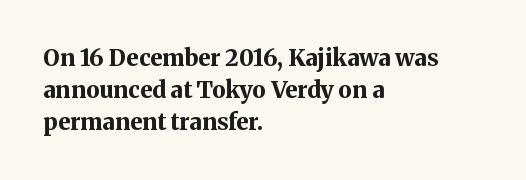
Compared with typical paragraphs, the rows here are spaced about the same. In terms of posture, this sample is upright. You'd pick this weight for a headline — it's a proper bold. Typeset ragged right — the left edge is the straight one.
